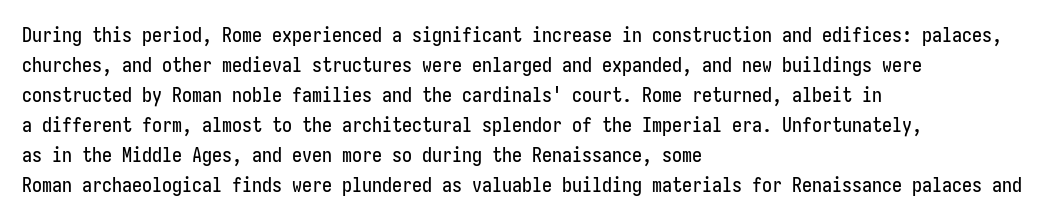
{"italic": "no", "underline": "no", "align": "left", "line_spacing": "normal", "line_spacing_ratio": 1.5, "letter_spacing": "normal", "letter_spacing_em": 0.0, "glyph_px": 20}
